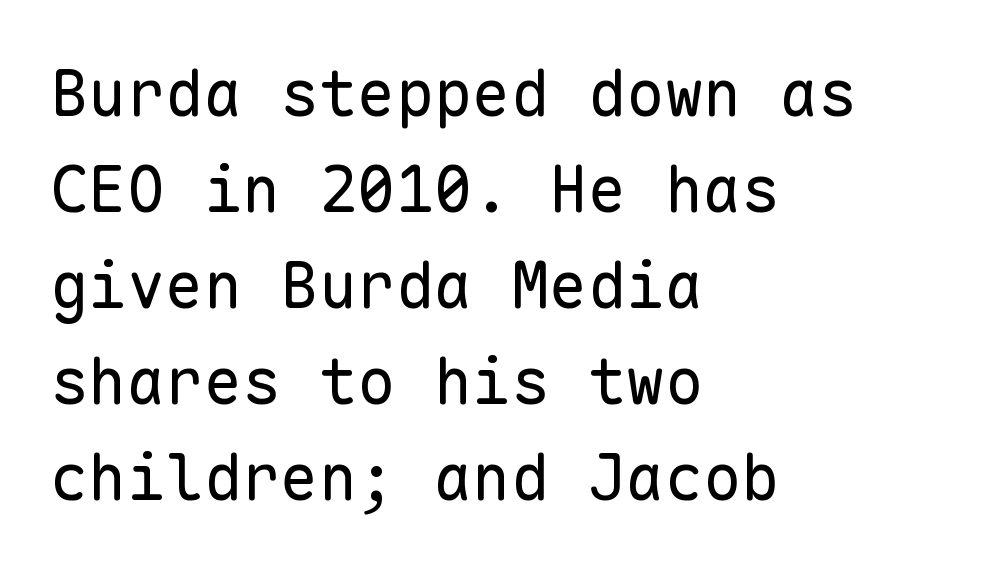
The image shows 64 px regular-weight sans-serif type, upright, monospaced; set left-aligned, normal line spacing (1.5x), normal letter spacing, not underlined; low stroke contrast and a medium x-height.
